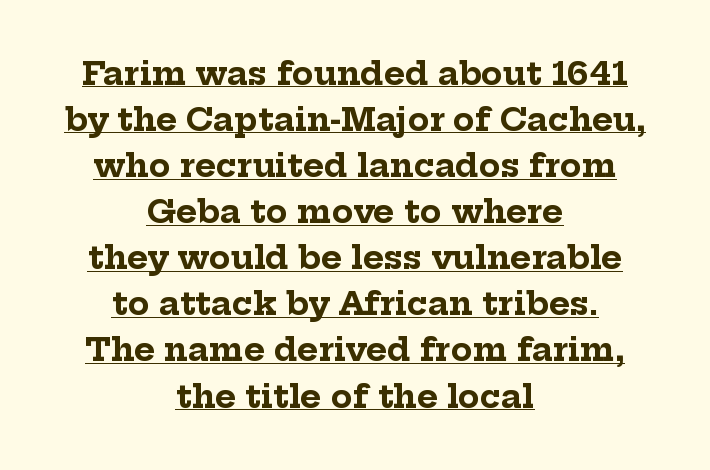
Like a heading marked for emphasis, these lines bear an underscore. Does the lettering tilt? It doesn't — this is upright. The face used here is proportionally spaced, like ordinary book or web type. Horizontally, the lines are justified to the midpoint only. The passage shown stacks its lines at a standard gap. The face used here has the dense, thick strokes of a bold.
